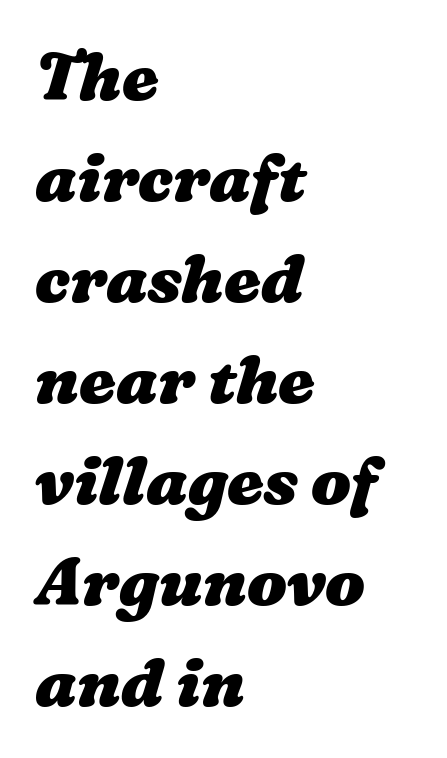
Q: Is the text bold? A: Yes.
Q: Is the text underlined? A: No.
Q: How is the paragraph aligned? A: Left-aligned.
Q: Is the spacing between letters normal or unusually wide? A: Normal.
Q: Is the spacing between lines tight, normal or loose? A: Normal.
Q: Width (condensed, normal, or wide)? A: Wide.
Q: Stroke contrast? A: Medium.
Q: x-height? A: Medium.
Q: Monospaced? A: No.
